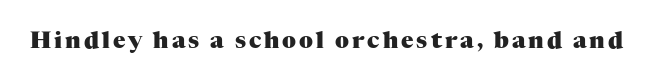
{"italic": "no", "bold": "yes", "underline": "no", "glyph_px": 23}
